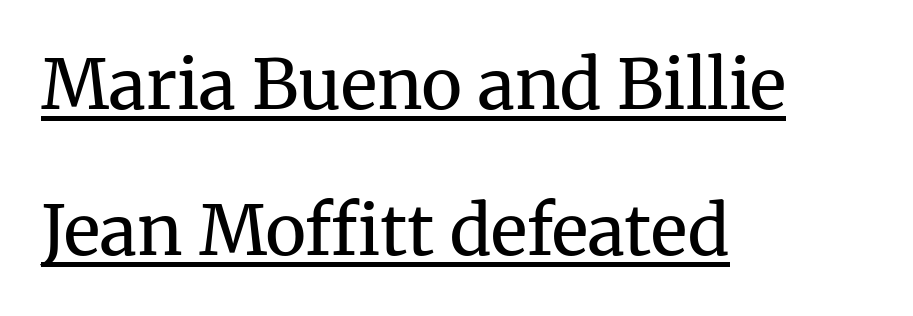
{"serif": "yes", "italic": "no", "bold": "no", "weight": "regular", "width": "normal", "stroke_contrast": "medium", "x_height": "medium", "monospaced": "no", "underline": "yes", "align": "left", "line_spacing": "loose", "line_spacing_ratio": 2.12, "letter_spacing": "normal", "letter_spacing_em": 0.0, "glyph_px": 69}
